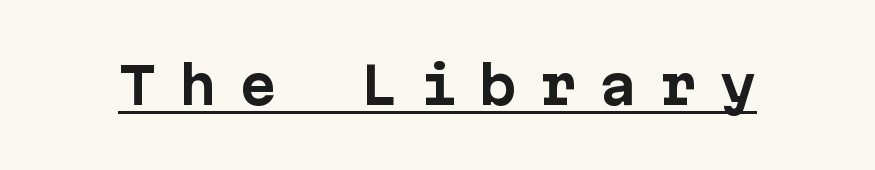
Every character sits straight up, as roman type does. Observe the wide spacing: letters keep a clear distance from each other. This sample uses a sans-serif face. Has an underline been added? It has. Does the weight exceed regular? Yes, all the way to bold.
